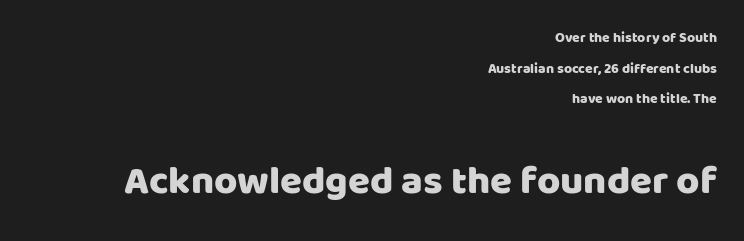
Q: Is the text italic (slanted)? A: No, it is upright.
Q: Is the typeface a serif or a sans-serif typeface? A: Sans-serif.
Q: Is the text underlined? A: No.
Q: How is the paragraph aligned? A: Right-aligned.
Q: Is the spacing between letters normal or unusually wide? A: Normal.
Q: Is the spacing between lines tight, normal or loose? A: Loose.
Q: Which block of text is set in a larger size, the first (top) or the second (bottom)? A: The second (bottom) one.
Q: Width (condensed, normal, or wide)? A: Normal.
Q: Stroke contrast? A: Low.
Q: x-height? A: Large.
Q: Monospaced? A: No.
